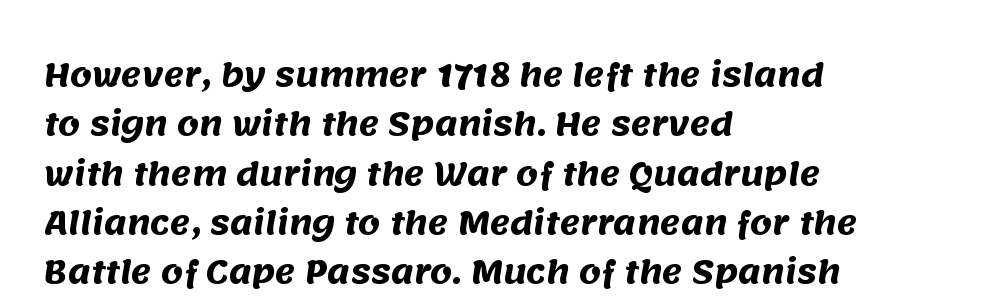
Q: Is the text bold? A: Yes.
Q: Is the typeface a serif or a sans-serif typeface? A: Sans-serif.
Q: Is the text underlined? A: No.
Q: How is the paragraph aligned? A: Left-aligned.
Q: Is the spacing between letters normal or unusually wide? A: Normal.
Q: Is the spacing between lines tight, normal or loose? A: Normal.
Q: Width (condensed, normal, or wide)? A: Normal.
Q: Stroke contrast? A: Medium.
Q: x-height? A: Large.
Q: Monospaced? A: No.
